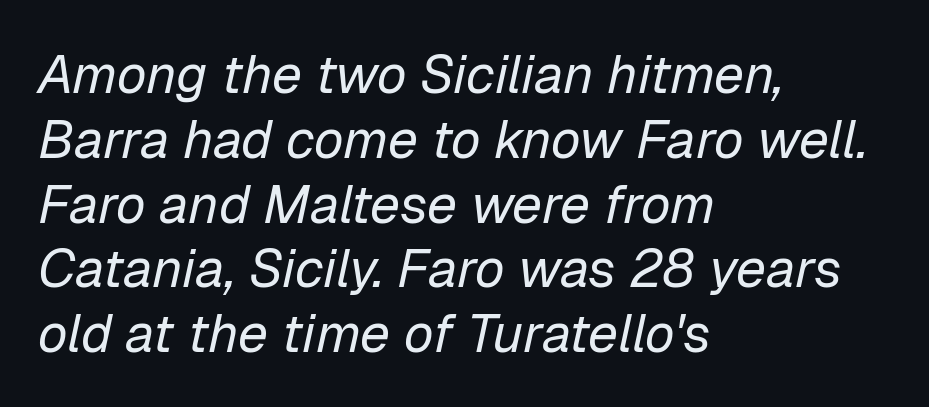
The image shows 54 px regular-weight type, italic (leaning right); set left-aligned, line spacing 1.2x, normal letter spacing, not underlined; low stroke contrast and a medium x-height.
